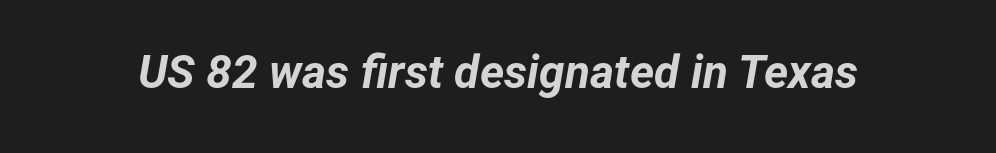
The image shows 46 px bold type, italic (leaning right); set normal letter spacing, not underlined; low stroke contrast and a medium x-height.
